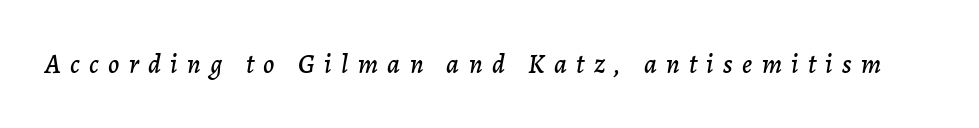
{"italic": "yes", "lean": "right", "slant_degrees": 7, "underline": "no", "letter_spacing": "wide", "letter_spacing_em": 0.35, "glyph_px": 27}
